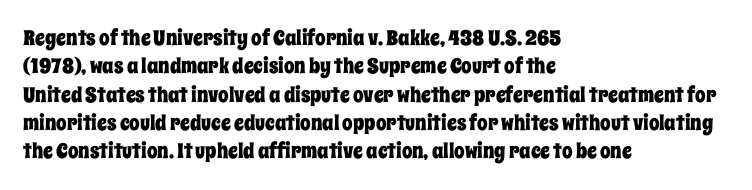
The image shows 21 px text type, upright; set left-aligned, normal line spacing (1.35x), normal letter spacing, not underlined.
